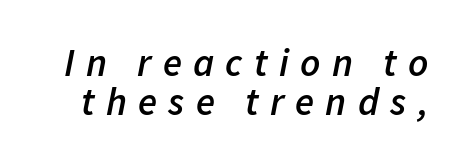
The rendering uses natural spacing where letterforms have individual widths. If you drew a line through each stem, it would be angled. Observe the wide spacing: letters keep a clear distance from each other. A somewhat darkened texture: the type is semibold rather than bold. The space beneath each line is pristine and unruled. Summary of vertical rhythm: compact, with narrow interline spacing.
